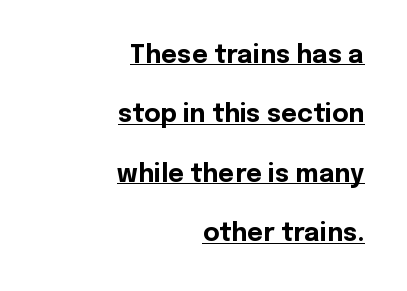
Every letter is thick-stroked: bold, no question. Here the glyphs are tracked normally, forming tight word shapes. Does a line run under the words? Yes, clearly. The setting favours the right margin, as signatures and pull-quotes sometimes do.
